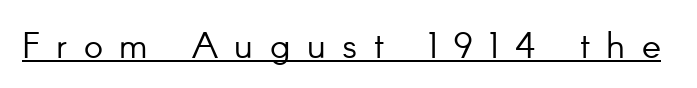
Q: Is the text bold? A: No.
Q: Is the text italic (slanted)? A: No, it is upright.
Q: Is the typeface a serif or a sans-serif typeface? A: Sans-serif.
Q: Is the text underlined? A: Yes.
Q: Is the spacing between letters normal or unusually wide? A: Unusually wide.
Q: Width (condensed, normal, or wide)? A: Normal.
Q: Stroke contrast? A: Low.
Q: x-height? A: Small.
Q: Monospaced? A: No.
